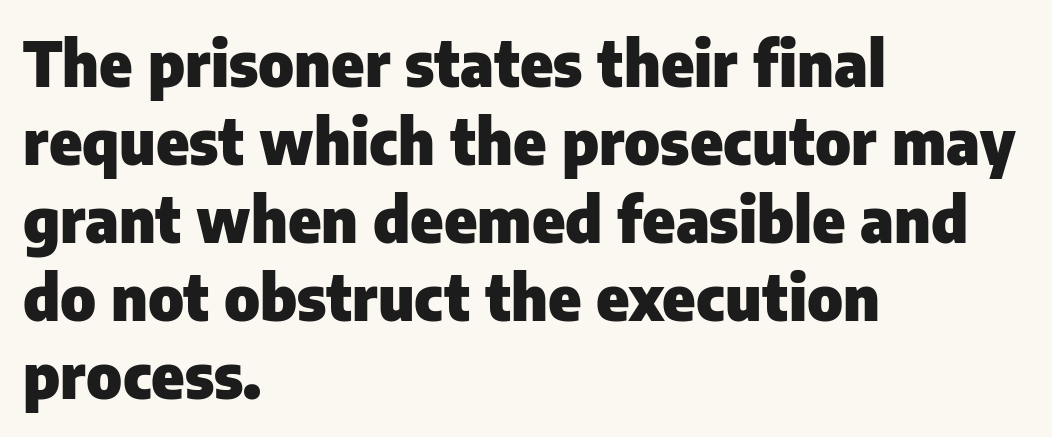
Q: Is the text bold? A: Yes.
Q: Is the text italic (slanted)? A: No, it is upright.
Q: Is the typeface a serif or a sans-serif typeface? A: Sans-serif.
Q: Is the text underlined? A: No.
Q: How is the paragraph aligned? A: Left-aligned.
Q: Is the spacing between letters normal or unusually wide? A: Normal.
Q: Is the spacing between lines tight, normal or loose? A: Normal.
Q: Width (condensed, normal, or wide)? A: Normal.
Q: Stroke contrast? A: Low.
Q: x-height? A: Medium.
Q: Monospaced? A: No.
